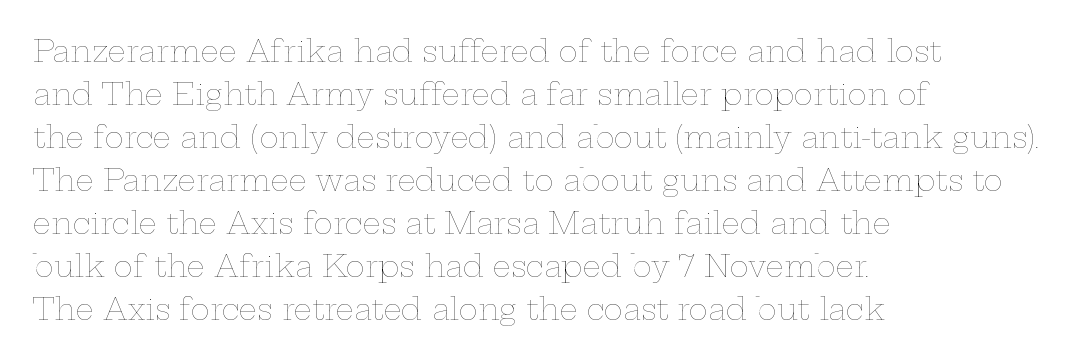
The image shows 29 px thin, wide type, upright; set left-aligned, normal line spacing (1.48x), normal letter spacing, not underlined; low stroke contrast and a medium x-height.
